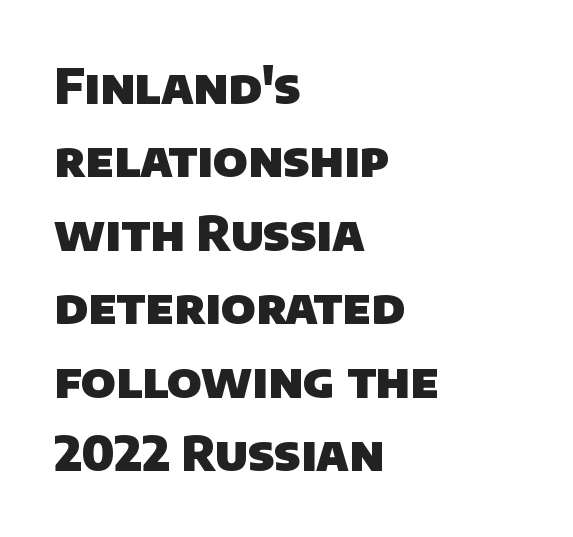
The image shows 48 px heavy sans-serif type; set left-aligned, normal line spacing (1.53x), normal letter spacing, not underlined; low stroke contrast and a large x-height.
